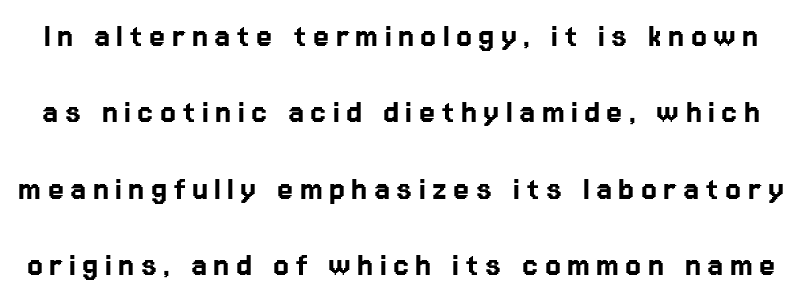
The space directly below the letters is spotless. Airy leading. Ascenders rise straight up at ninety degrees. The letters carry no serifs — their stems end cleanly without finishing strokes. A typesetter would call this proportional, since set widths differ per character.
